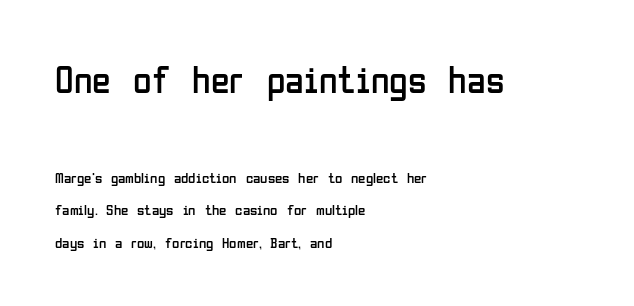
Size contrast runs from large at the top to small at the bottom. A light-to-regular cut is what we see here. Spacing between characters is what you'd get straight out of the box. A typesetter would call this leading open, well beyond the default.
